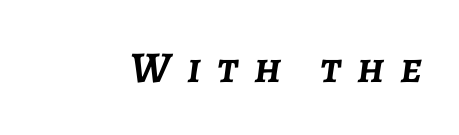
{"italic": "yes", "lean": "right", "slant_degrees": 7, "bold": "yes", "weight": "semibold", "width": "normal", "stroke_contrast": "low", "x_height": "medium", "monospaced": "no", "underline": "no", "letter_spacing": "wide", "letter_spacing_em": 0.37, "glyph_px": 44}
